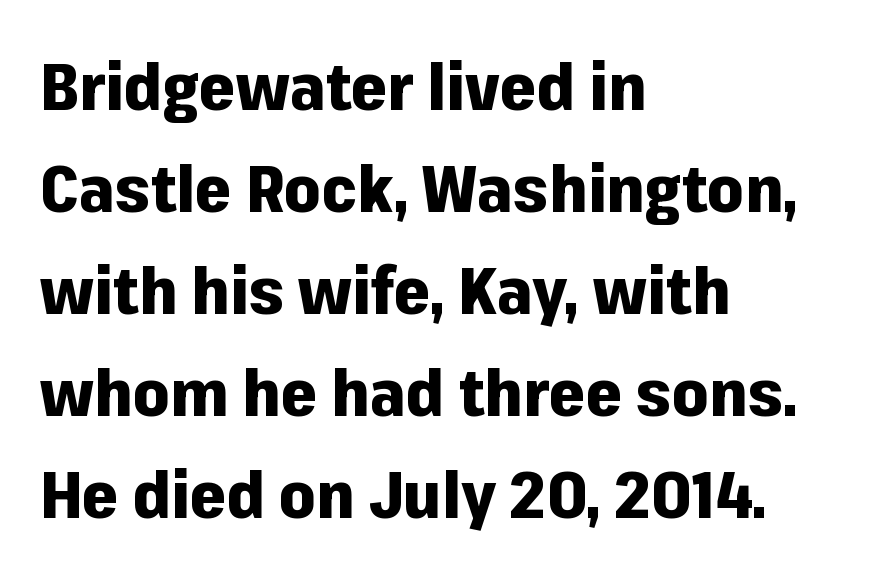
Q: Is the text bold? A: Yes.
Q: Is the text italic (slanted)? A: No, it is upright.
Q: Is the typeface a serif or a sans-serif typeface? A: Sans-serif.
Q: Is the text underlined? A: No.
Q: How is the paragraph aligned? A: Left-aligned.
Q: Is the spacing between letters normal or unusually wide? A: Normal.
Q: Is the spacing between lines tight, normal or loose? A: Normal.
Q: Width (condensed, normal, or wide)? A: Normal.
Q: Stroke contrast? A: Low.
Q: x-height? A: Medium.
Q: Monospaced? A: No.
